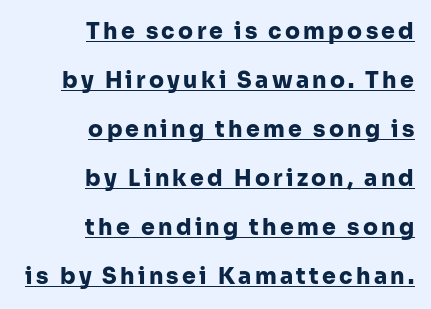
The image shows 22 px bold type, upright; set right-aligned, loose line spacing (2.23x), underlined.
